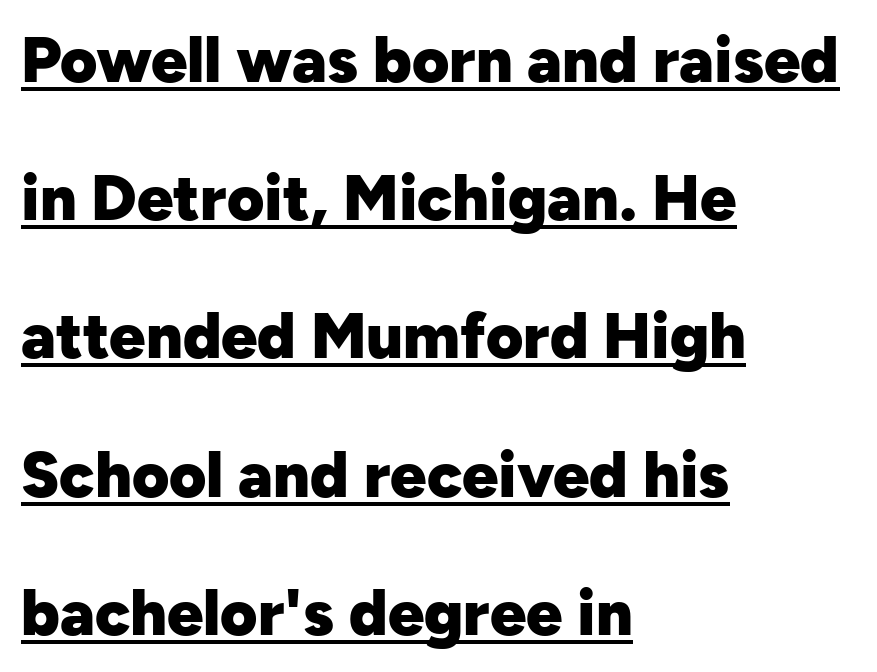
Is there much room between lines? Yes — plenty of vertical air separates them. Honestly, the letter spacing is just normal — you wouldn't notice it. Heft: maximum for text — a bold. The face used here appears with an underline applied.
